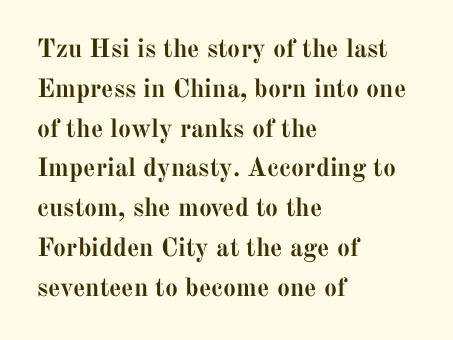
Q: Is the text bold? A: Yes.
Q: Is the text italic (slanted)? A: No, it is upright.
Q: Is the text underlined? A: No.
Q: How is the paragraph aligned? A: Left-aligned.
Q: Is the spacing between letters normal or unusually wide? A: Normal.
Q: Is the spacing between lines tight, normal or loose? A: Normal.
